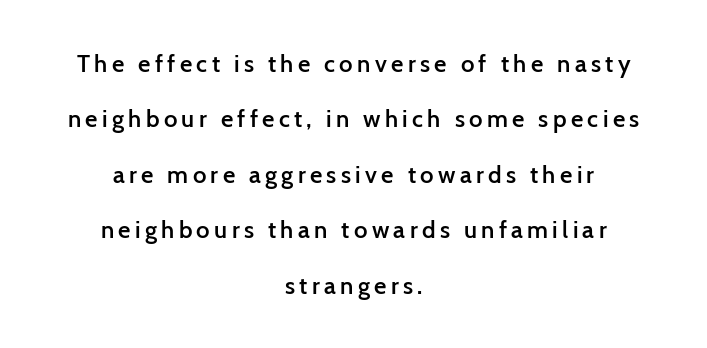
The image shows 24 px text type, upright; set centered, loose line spacing (2.31x), not underlined.
